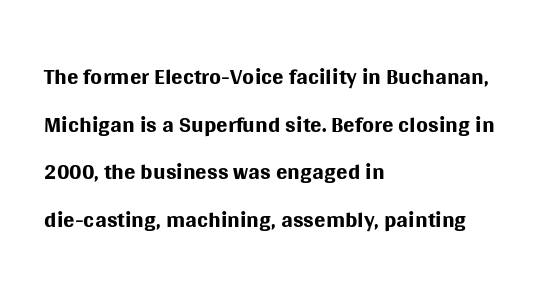
Line beginnings align vertically; line endings do not. The axis of the letterforms is exactly vertical. Letter spacing: default. Weight class: somewhere from thin through regular. What's the leading like? Ordinary, nothing unusual.
